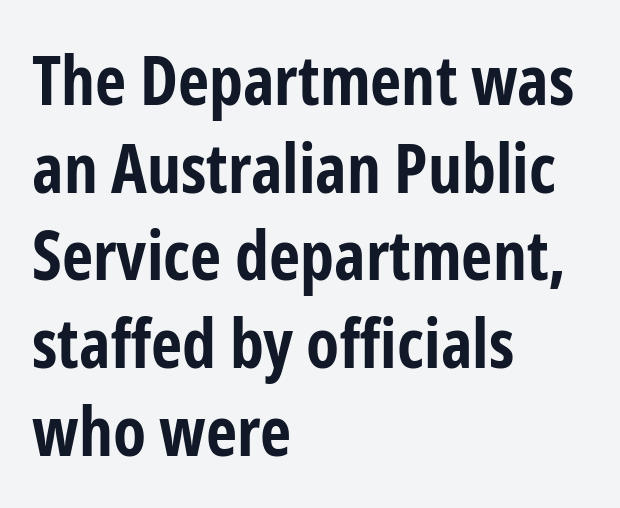
The image shows 68 px bold, condensed sans-serif type, upright; set left-aligned, normal line spacing (1.29x), normal letter spacing, not underlined; low stroke contrast and a medium x-height.
